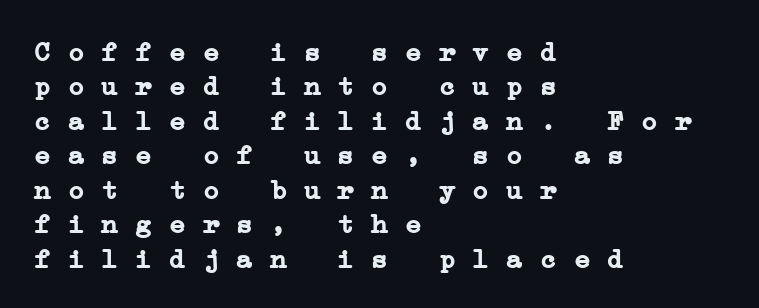
{"serif": "yes", "bold": "yes", "weight": "semibold", "width": "wide", "stroke_contrast": "low", "x_height": "medium", "monospaced": "yes", "underline": "no", "align": "left", "line_spacing_ratio": 1.23, "letter_spacing": "normal", "letter_spacing_em": 0.0, "glyph_px": 28}
